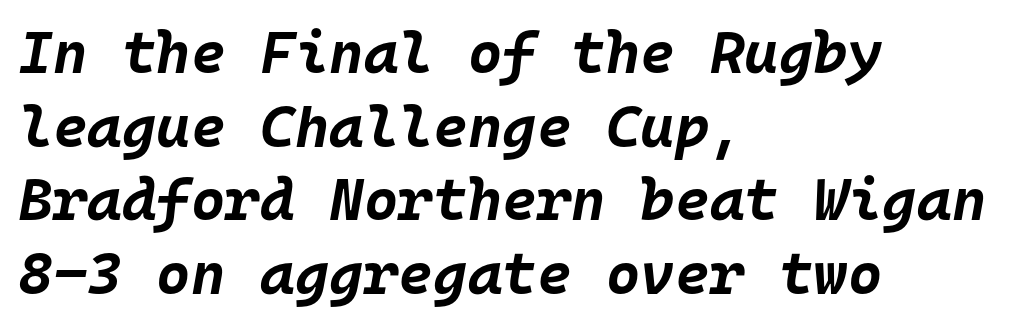
The type is set solid horizontally, with unmodified tracking. Strong, thick strokes mark this as bold type. The axis of the letterforms is tilted away from vertical. Decoration check: the copy has no underline. The leading is moderate, giving the passage an even texture.
